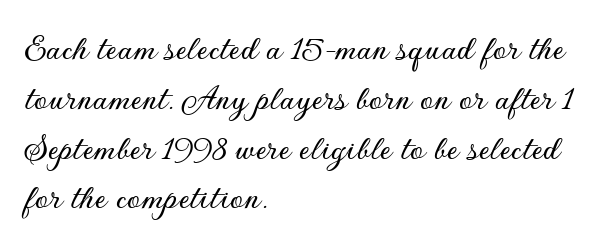
Q: Is the text italic (slanted)? A: Yes.
Q: Is the typeface a serif or a sans-serif typeface? A: Sans-serif.
Q: Is the text underlined? A: No.
Q: How is the paragraph aligned? A: Left-aligned.
Q: Is the spacing between letters normal or unusually wide? A: Normal.
Q: Is the spacing between lines tight, normal or loose? A: Normal.
Q: Width (condensed, normal, or wide)? A: Normal.
Q: Stroke contrast? A: Low.
Q: x-height? A: Small.
Q: Monospaced? A: No.
